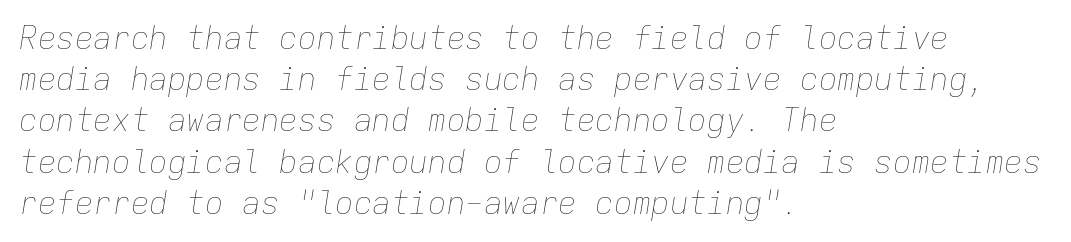
Q: Is the text bold? A: No.
Q: Is the text italic (slanted)? A: Yes, it leans right by about 9 degrees.
Q: Is the text underlined? A: No.
Q: How is the paragraph aligned? A: Left-aligned.
Q: Is the spacing between letters normal or unusually wide? A: Normal.
Q: Is the spacing between lines tight, normal or loose? A: Normal.
Q: Width (condensed, normal, or wide)? A: Normal.
Q: Stroke contrast? A: Low.
Q: x-height? A: Medium.
Q: Monospaced? A: Yes.
